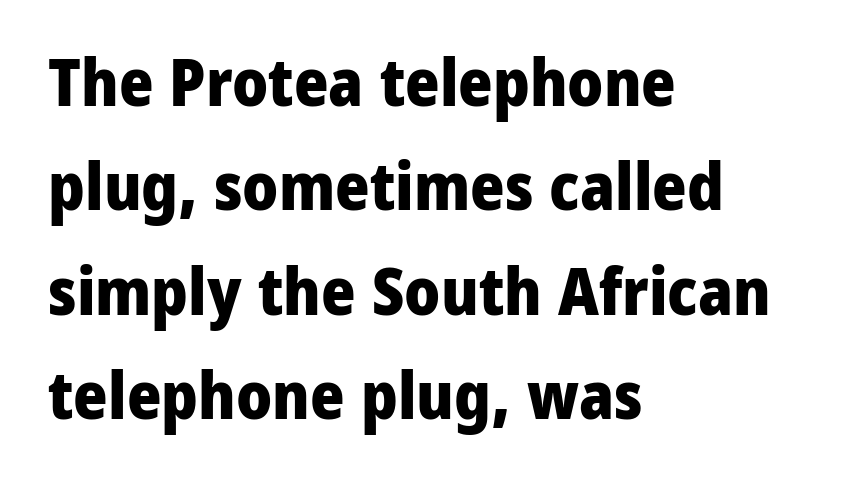
Q: Is the text bold? A: Yes.
Q: Is the text italic (slanted)? A: No, it is upright.
Q: Is the typeface a serif or a sans-serif typeface? A: Sans-serif.
Q: Is the text underlined? A: No.
Q: How is the paragraph aligned? A: Left-aligned.
Q: Is the spacing between letters normal or unusually wide? A: Normal.
Q: Is the spacing between lines tight, normal or loose? A: Normal.
Q: Width (condensed, normal, or wide)? A: Normal.
Q: Stroke contrast? A: Low.
Q: x-height? A: Medium.
Q: Monospaced? A: No.
